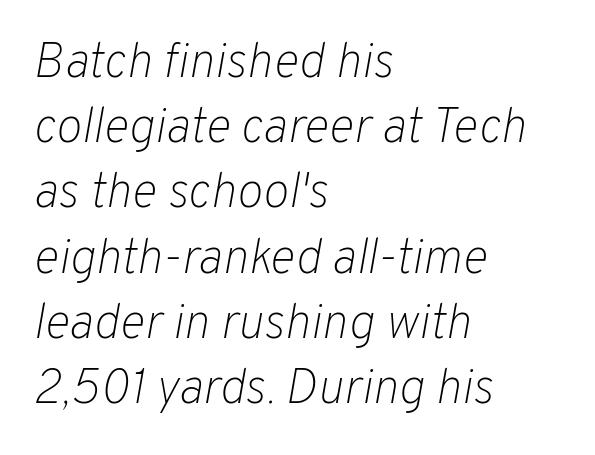
Q: Is the text bold? A: No.
Q: Is the text italic (slanted)? A: Yes, it leans right by about 10 degrees.
Q: Is the text underlined? A: No.
Q: How is the paragraph aligned? A: Left-aligned.
Q: Is the spacing between letters normal or unusually wide? A: Normal.
Q: Is the spacing between lines tight, normal or loose? A: Normal.
Q: Width (condensed, normal, or wide)? A: Normal.
Q: Stroke contrast? A: Low.
Q: x-height? A: Medium.
Q: Monospaced? A: No.
